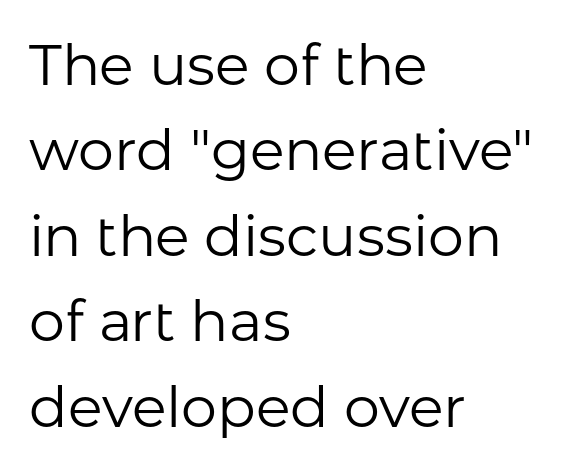
The image shows 57 px regular-weight sans-serif type, upright; set left-aligned, normal line spacing (1.5x), normal letter spacing, not underlined; low stroke contrast and a medium x-height.
